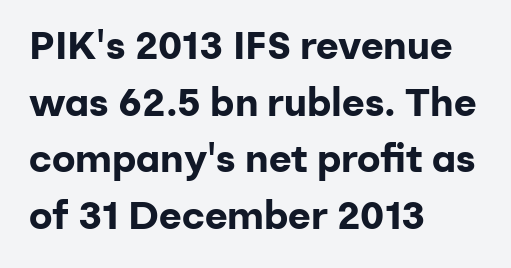
Q: Is the text bold? A: Yes.
Q: Is the text italic (slanted)? A: No, it is upright.
Q: Is the typeface a serif or a sans-serif typeface? A: Sans-serif.
Q: Is the text underlined? A: No.
Q: How is the paragraph aligned? A: Left-aligned.
Q: Is the spacing between letters normal or unusually wide? A: Normal.
Q: Is the spacing between lines tight, normal or loose? A: Normal.
Q: Width (condensed, normal, or wide)? A: Normal.
Q: Stroke contrast? A: Low.
Q: x-height? A: Medium.
Q: Monospaced? A: No.
